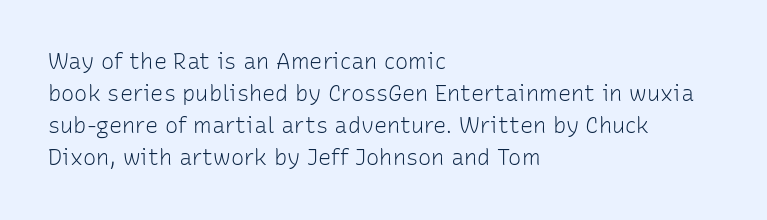
{"italic": "no", "bold": "no", "underline": "no", "align": "left", "line_spacing": "normal", "line_spacing_ratio": 1.46, "letter_spacing": "normal", "letter_spacing_em": 0.0, "glyph_px": 22}
